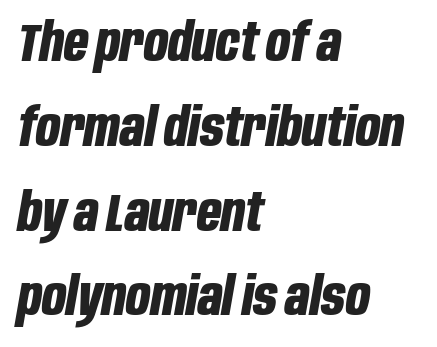
{"italic": "yes", "lean": "right", "slant_degrees": 10, "bold": "yes", "weight": "bold", "width": "condensed", "stroke_contrast": "low", "x_height": "large", "monospaced": "no", "underline": "no", "align": "left", "line_spacing": "normal", "line_spacing_ratio": 1.6, "letter_spacing": "normal", "letter_spacing_em": 0.0, "glyph_px": 53}
